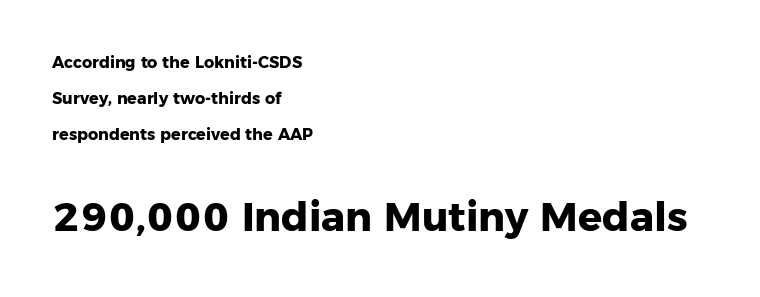
{"serif": "no", "italic": "no", "bold": "yes", "weight": "heavy", "width": "normal", "stroke_contrast": "low", "x_height": "medium", "monospaced": "no", "underline": "no", "align": "left", "line_spacing": "loose", "line_spacing_ratio": 2.24, "letter_spacing": "normal", "letter_spacing_em": 0.0, "larger_block": "second", "size_ratio": 2.5, "glyph_px": 40}
